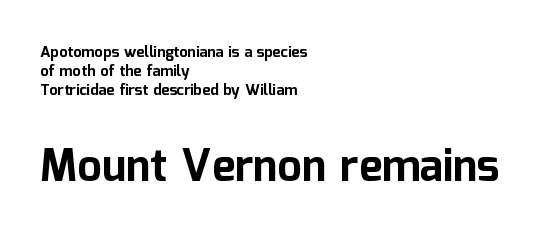
{"serif": "no", "italic": "no", "bold": "yes", "weight": "bold", "width": "normal", "stroke_contrast": "low", "x_height": "medium", "monospaced": "no", "underline": "no", "align": "left", "line_spacing": "normal", "line_spacing_ratio": 1.28, "letter_spacing": "normal", "letter_spacing_em": 0.0, "larger_block": "second", "size_ratio": 2.93, "glyph_px": 44}
